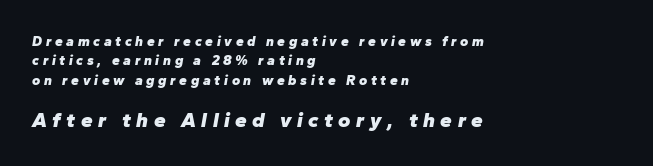
The image shows 21 px bold type, italic (leaning right); set left-aligned, normal line spacing (1.39x), unusually wide letter spacing (+0.26 em), not underlined; the second (bottom) block is 1.5x larger.
